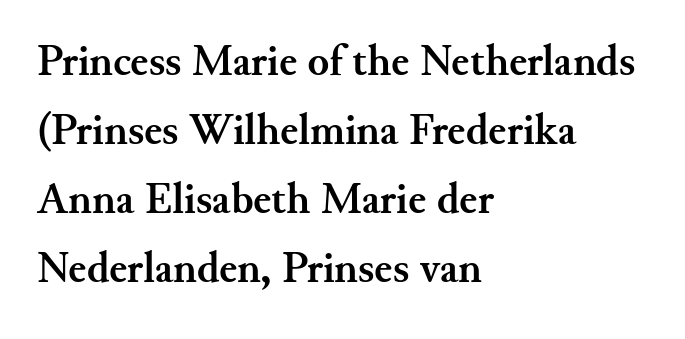
Leftover space on each line is placed entirely after the last word. The sample has been set heavy, in full bold. In terms of letterform style, serifs are clearly present. Honestly, there is no underline to notice here at all. Quick note: interline space is typical.
